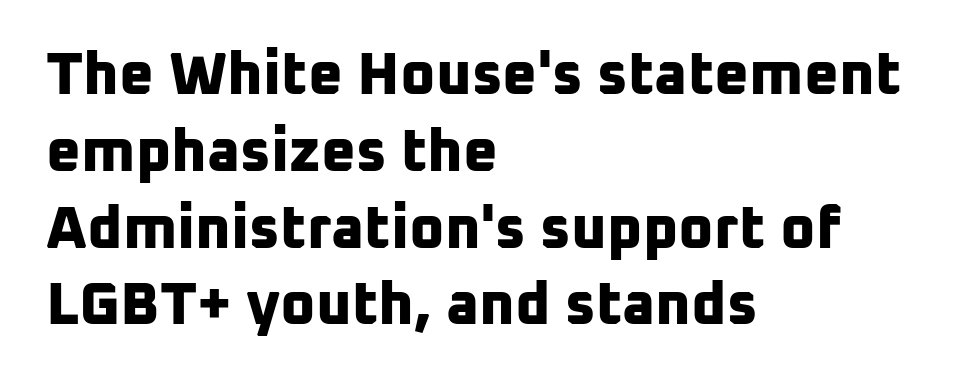
Set as a true bold cut, around the 700 mark. Is this a fixed-width face? No — the glyphs have proportional, varying widths. These lines are set flush left with a ragged right edge. Quick note: underline off.
